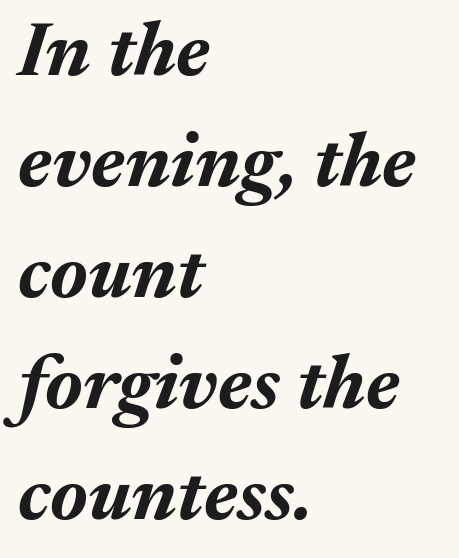
The font's italic variant was chosen for this text. Decoration check: the copy has no underline. Each letter keeps its own natural width here, so spacing adapts to shape. Summary of vertical rhythm: regular, with standard interline spacing. The compositor pushed each line to the left boundary. Between one letter and the next there's only the usual sliver of space.
